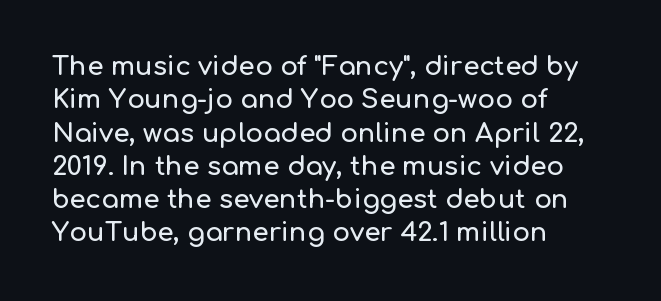
The image shows 26 px text type, upright; set left-aligned, normal line spacing (1.28x), normal letter spacing, not underlined.
